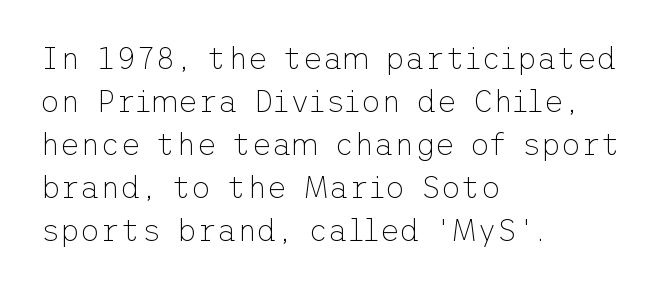
Q: Is the text bold? A: No.
Q: Is the text italic (slanted)? A: No, it is upright.
Q: Is the typeface a serif or a sans-serif typeface? A: Sans-serif.
Q: Is the text underlined? A: No.
Q: How is the paragraph aligned? A: Left-aligned.
Q: Is the spacing between letters normal or unusually wide? A: Normal.
Q: Is the spacing between lines tight, normal or loose? A: Normal.
Q: Width (condensed, normal, or wide)? A: Normal.
Q: Stroke contrast? A: Low.
Q: x-height? A: Medium.
